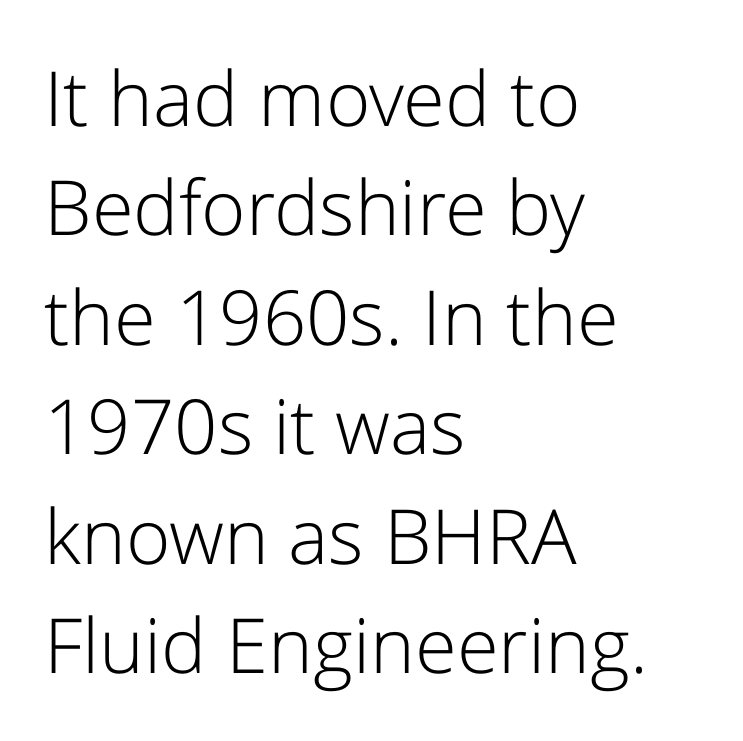
{"serif": "no", "italic": "no", "bold": "no", "weight": "light", "width": "normal", "stroke_contrast": "low", "x_height": "medium", "monospaced": "no", "underline": "no", "align": "left", "line_spacing": "normal", "line_spacing_ratio": 1.44, "letter_spacing": "normal", "letter_spacing_em": 0.0, "glyph_px": 76}
